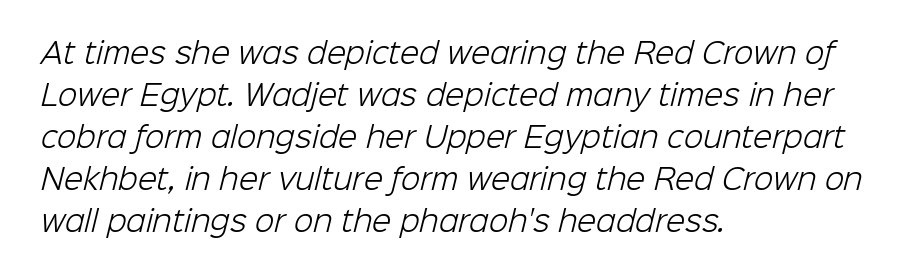
The image shows 28 px light sans-serif type; set left-aligned, normal line spacing (1.5x), normal letter spacing, not underlined; low stroke contrast and a medium x-height.
